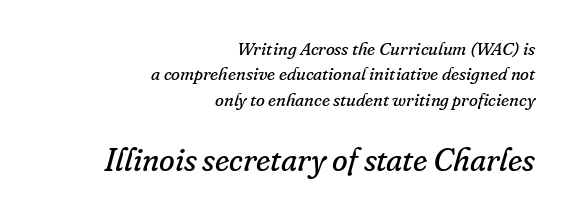
Q: Is the text bold? A: No.
Q: Is the text italic (slanted)? A: Yes, it leans right by about 16 degrees.
Q: Is the typeface a serif or a sans-serif typeface? A: Serif.
Q: Is the text underlined? A: No.
Q: How is the paragraph aligned? A: Right-aligned.
Q: Is the spacing between letters normal or unusually wide? A: Normal.
Q: Is the spacing between lines tight, normal or loose? A: Normal.
Q: Which block of text is set in a larger size, the first (top) or the second (bottom)? A: The second (bottom) one.
Q: Width (condensed, normal, or wide)? A: Normal.
Q: Stroke contrast? A: Low.
Q: x-height? A: Small.
Q: Monospaced? A: No.
